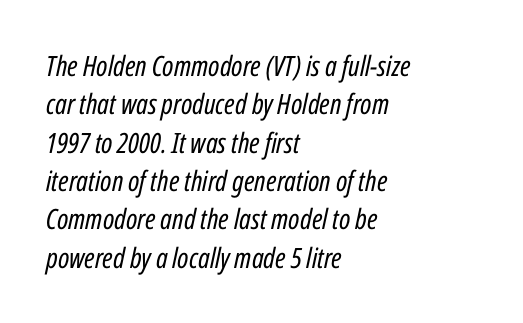
Q: Is the text bold? A: No.
Q: Is the text italic (slanted)? A: Yes, it leans right by about 12 degrees.
Q: Is the text underlined? A: No.
Q: How is the paragraph aligned? A: Left-aligned.
Q: Is the spacing between letters normal or unusually wide? A: Normal.
Q: Is the spacing between lines tight, normal or loose? A: Normal.
Q: Width (condensed, normal, or wide)? A: Condensed.
Q: Stroke contrast? A: Low.
Q: x-height? A: Medium.
Q: Monospaced? A: No.
